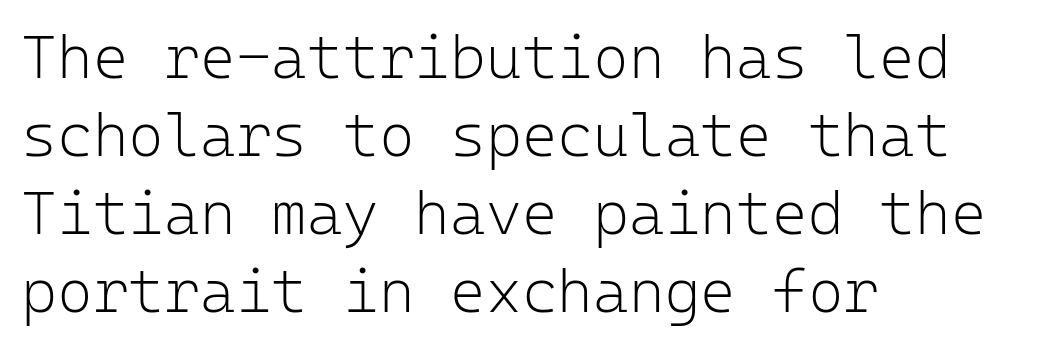
Q: Is the text bold? A: No.
Q: Is the text italic (slanted)? A: No, it is upright.
Q: Is the typeface a serif or a sans-serif typeface? A: Sans-serif.
Q: Is the text underlined? A: No.
Q: How is the paragraph aligned? A: Left-aligned.
Q: Is the spacing between letters normal or unusually wide? A: Normal.
Q: Is the spacing between lines tight, normal or loose? A: Normal.
Q: Width (condensed, normal, or wide)? A: Normal.
Q: Stroke contrast? A: Low.
Q: x-height? A: Medium.
Q: Monospaced? A: Yes.
